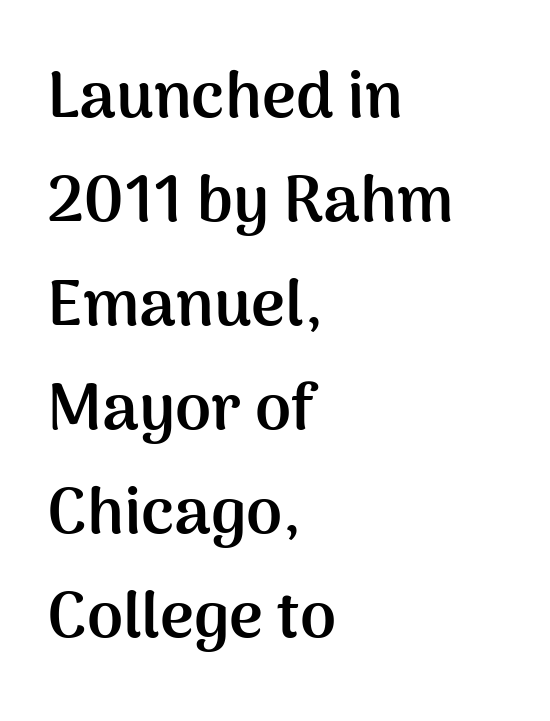
The face used here is a sans, in the tradition of grotesques and geometrics. The rendering uses natural spacing where letterforms have individual widths. The space beneath each line is pristine and unruled. The font is running at its bold setting. If you drew a line through each stem, it would be perfectly vertical. Casual observation: everything's shoved over to the left.
